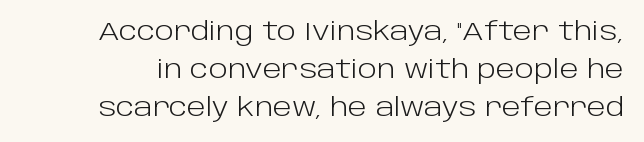
The image shows 25 px text type, upright; set normal line spacing (1.52x), normal letter spacing, not underlined.
